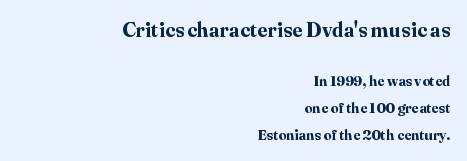
Q: Is the text bold? A: Yes.
Q: Is the text italic (slanted)? A: No, it is upright.
Q: Is the text underlined? A: No.
Q: How is the paragraph aligned? A: Right-aligned.
Q: Is the spacing between letters normal or unusually wide? A: Normal.
Q: Is the spacing between lines tight, normal or loose? A: Loose.
Q: Which block of text is set in a larger size, the first (top) or the second (bottom)? A: The first (top) one.
